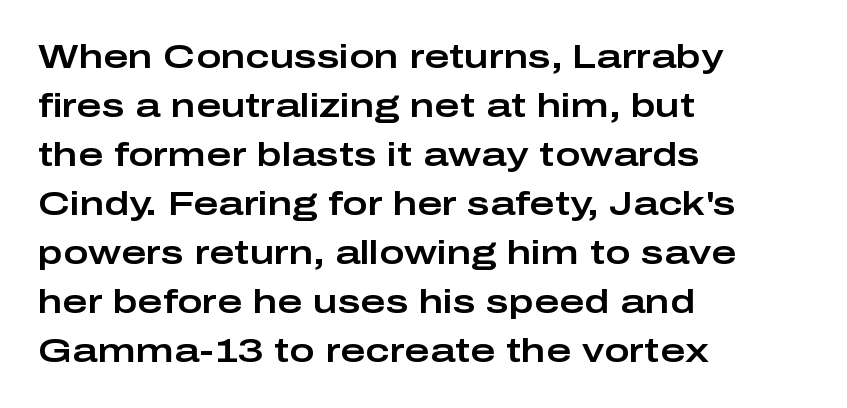
Every stem runs plumb, perpendicular to the baseline. Here the designer chose a conventional face with non-uniform glyph widths. These lines keep a tight, regular rhythm from letter to letter. This rendering employs a face without finishing strokes, i.e., a sans-serif.
